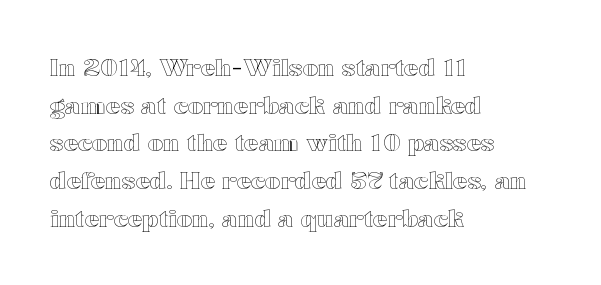
The image shows 24 px text type, upright; set left-aligned, normal line spacing (1.57x), normal letter spacing, not underlined.
